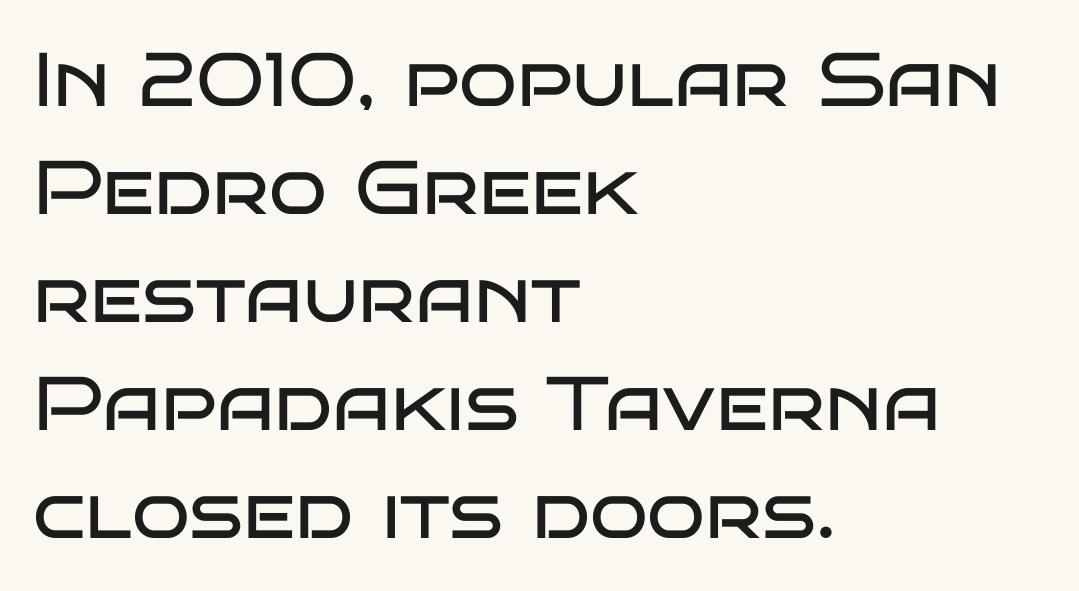
{"serif": "no", "italic": "no", "bold": "no", "weight": "regular", "width": "wide", "stroke_contrast": "low", "x_height": "large", "monospaced": "no", "underline": "no", "align": "left", "line_spacing": "normal", "line_spacing_ratio": 1.42, "letter_spacing": "normal", "letter_spacing_em": 0.0, "glyph_px": 76}
